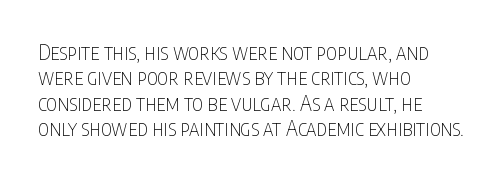
Q: Is the text bold? A: No.
Q: Is the text italic (slanted)? A: No, it is upright.
Q: Is the text underlined? A: No.
Q: How is the paragraph aligned? A: Left-aligned.
Q: Is the spacing between letters normal or unusually wide? A: Normal.
